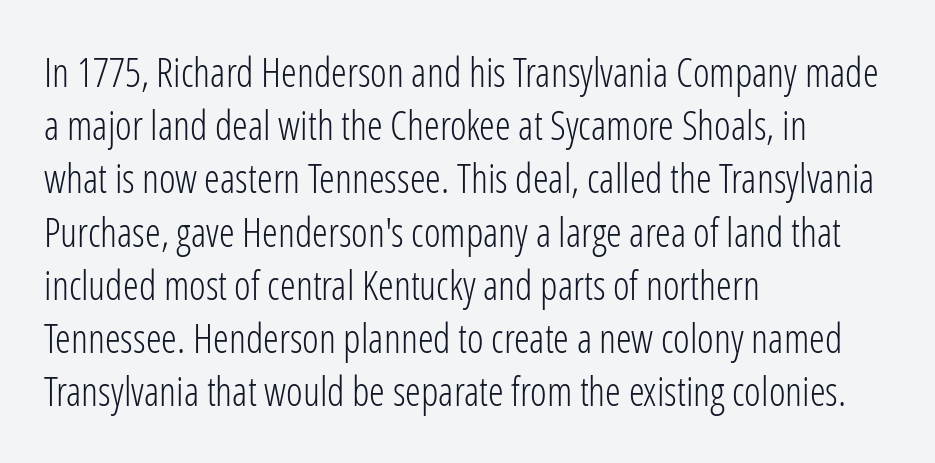
Stem width sits at or under what a default text font uses. The type sits square on the baseline with zero lean. Does the type have serifs? No, each stem ends abruptly. All the whitespace from short lines collects on the right.
